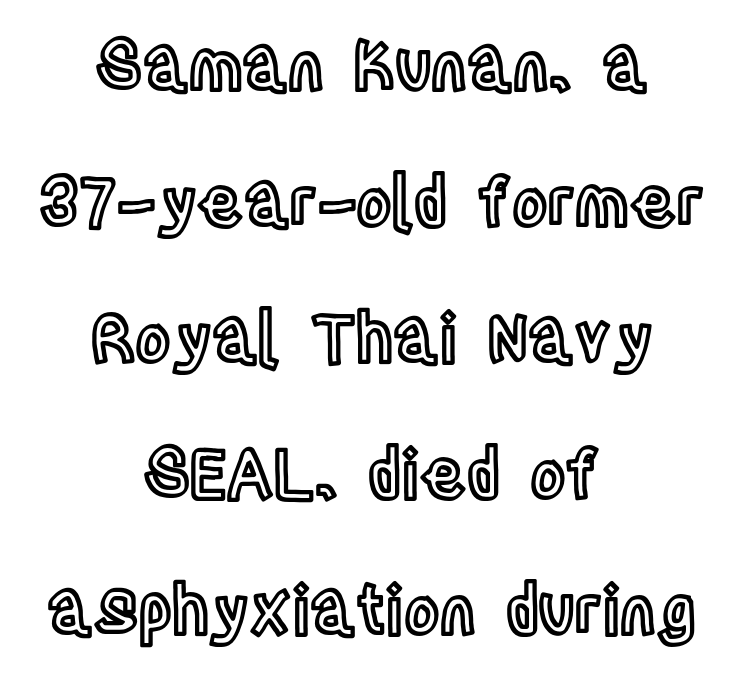
The image shows 67 px condensed type, upright; set centered, loose line spacing (2.03x), normal letter spacing, not underlined; a large x-height.
